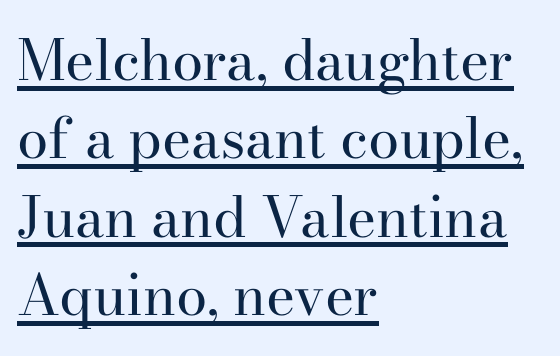
{"serif": "yes", "italic": "no", "bold": "no", "weight": "regular", "width": "normal", "stroke_contrast": "high", "x_height": "small", "monospaced": "no", "underline": "yes", "align": "left", "line_spacing": "normal", "line_spacing_ratio": 1.4, "letter_spacing": "normal", "letter_spacing_em": 0.0, "glyph_px": 56}
